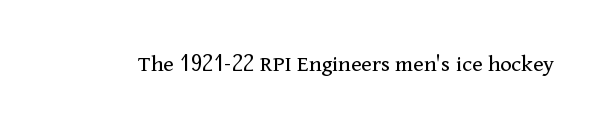
Only glyphs here, with clear space below each row. Notice how the stems are strictly vertical — no italics here. Between one letter and the next there's only the usual sliver of space. Is this a heavy cut? Hardly; it is regular or lighter.
